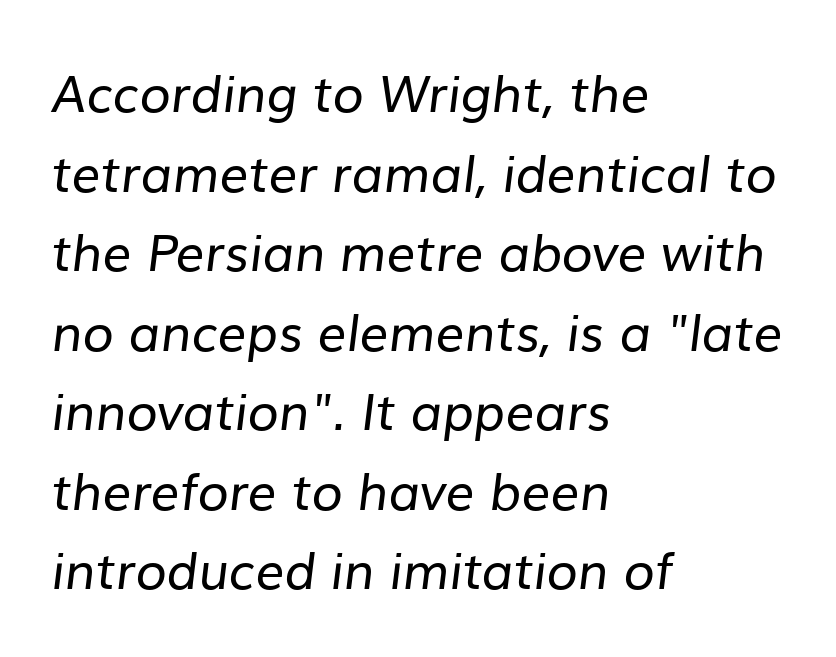
Q: Is the text bold? A: No.
Q: Is the typeface a serif or a sans-serif typeface? A: Sans-serif.
Q: Is the text underlined? A: No.
Q: How is the paragraph aligned? A: Left-aligned.
Q: Is the spacing between letters normal or unusually wide? A: Normal.
Q: Is the spacing between lines tight, normal or loose? A: Normal.
Q: Width (condensed, normal, or wide)? A: Normal.
Q: Stroke contrast? A: Low.
Q: x-height? A: Medium.
Q: Monospaced? A: No.
